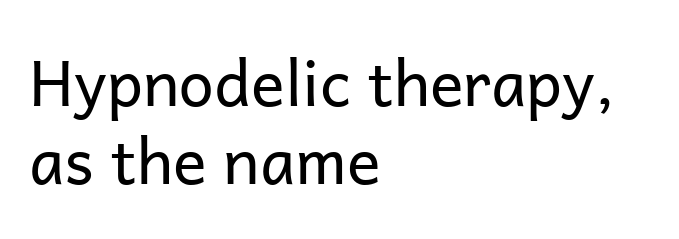
The image shows 63 px regular-weight sans-serif type, upright; set left-aligned, line spacing 1.24x, normal letter spacing, not underlined; low stroke contrast and a medium x-height.
